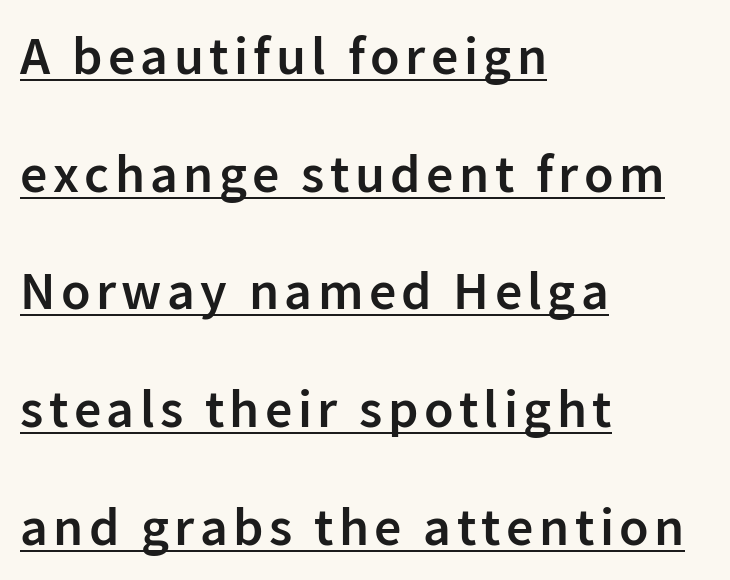
{"serif": "no", "italic": "no", "bold": "semi", "weight": "semibold", "width": "normal", "stroke_contrast": "low", "x_height": "medium", "monospaced": "no", "underline": "yes", "align": "left", "line_spacing": "loose", "line_spacing_ratio": 2.18, "glyph_px": 54}
